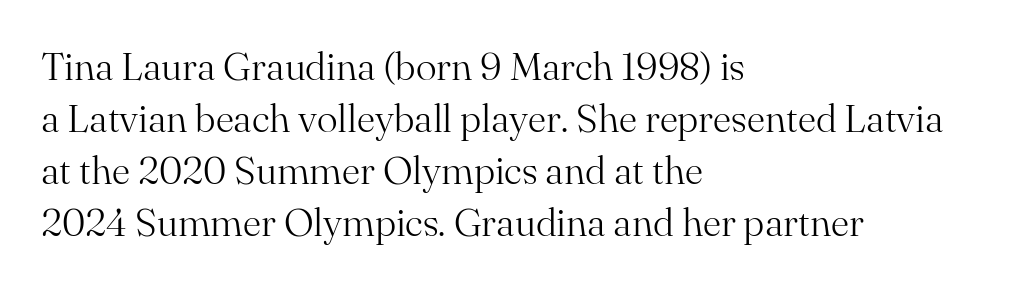
The image shows 39 px light serif type, upright; set left-aligned, normal line spacing (1.33x), normal letter spacing, not underlined; medium stroke contrast and a small x-height.
